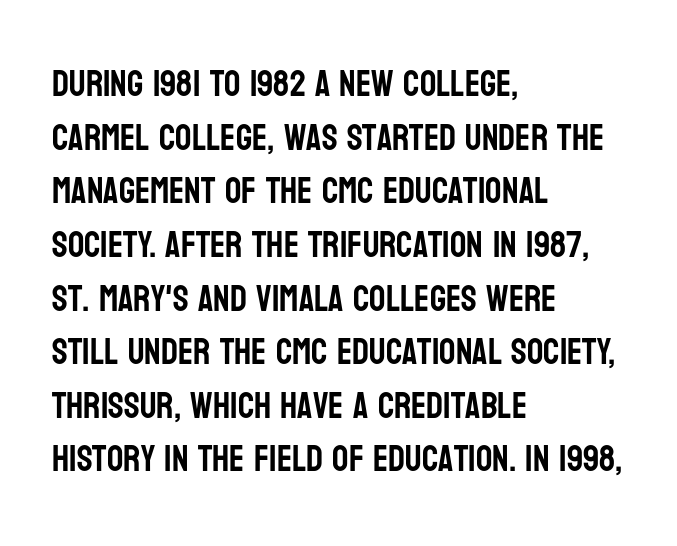
Q: Is the text italic (slanted)? A: No, it is upright.
Q: Is the typeface a serif or a sans-serif typeface? A: Sans-serif.
Q: Is the text underlined? A: No.
Q: How is the paragraph aligned? A: Left-aligned.
Q: Is the spacing between letters normal or unusually wide? A: Normal.
Q: Is the spacing between lines tight, normal or loose? A: Normal.
Q: Width (condensed, normal, or wide)? A: Condensed.
Q: Stroke contrast? A: Low.
Q: x-height? A: Large.
Q: Monospaced? A: No.
